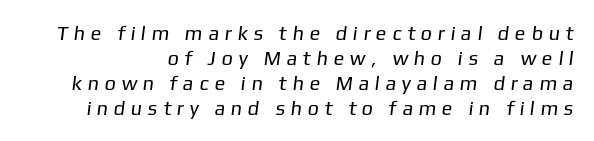
The image shows 20 px text type; set normal line spacing (1.25x), unusually wide letter spacing (+0.28 em), not underlined.
